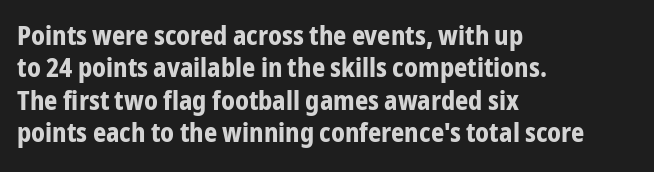
{"italic": "no", "bold": "yes", "underline": "no", "align": "left", "line_spacing": "normal", "line_spacing_ratio": 1.25, "letter_spacing": "normal", "letter_spacing_em": 0.0, "glyph_px": 26}
